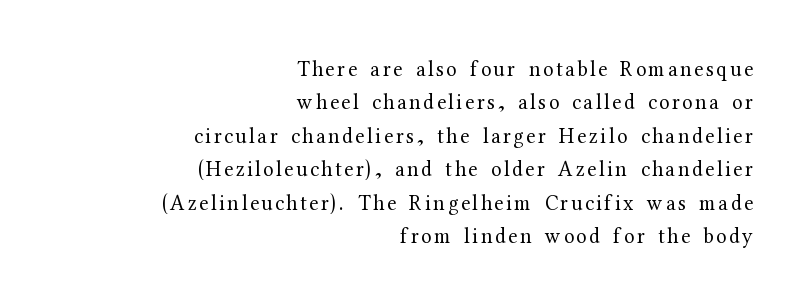
{"italic": "no", "bold": "no", "underline": "no", "align": "right", "line_spacing": "normal", "line_spacing_ratio": 1.59, "glyph_px": 21}
